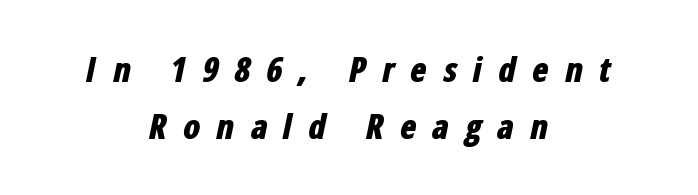
Set as a true bold cut, around the 700 mark. The font's italic variant was chosen for this text. The typesetter chose a symmetrical, centered arrangement here. The letterforms stand isolated, each surrounded by extra space.
